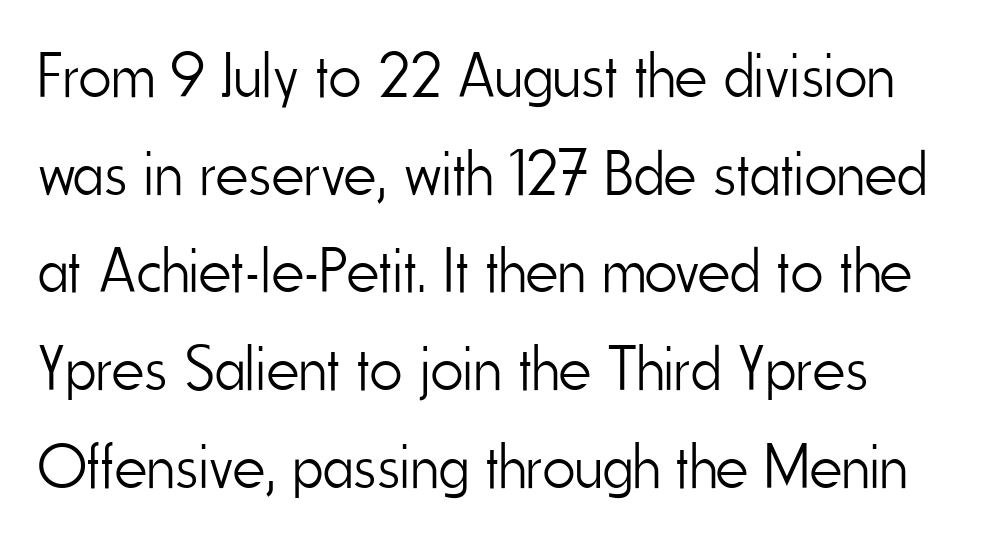
{"serif": "no", "italic": "no", "bold": "no", "weight": "light", "width": "condensed", "stroke_contrast": "low", "x_height": "small", "monospaced": "no", "underline": "no", "line_spacing": "normal", "line_spacing_ratio": 1.55, "letter_spacing": "normal", "letter_spacing_em": 0.0, "glyph_px": 63}
